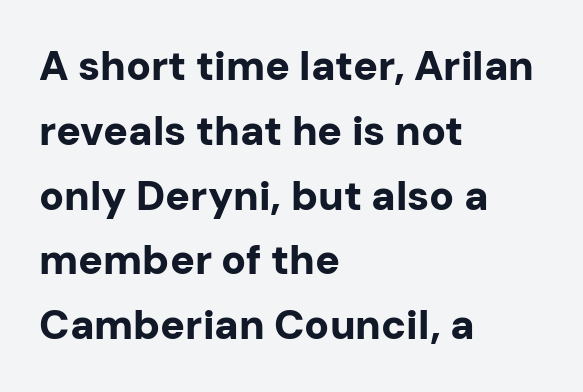
The image shows 41 px bold sans-serif type, upright; set left-aligned, normal line spacing (1.58x), normal letter spacing, not underlined; low stroke contrast and a medium x-height.
